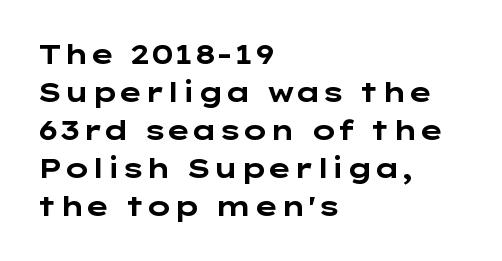
Q: Is the text bold? A: Yes.
Q: Is the text italic (slanted)? A: No, it is upright.
Q: Is the text underlined? A: No.
Q: How is the paragraph aligned? A: Left-aligned.
Q: Is the spacing between letters normal or unusually wide? A: Normal.
Q: Is the spacing between lines tight, normal or loose? A: Normal.
